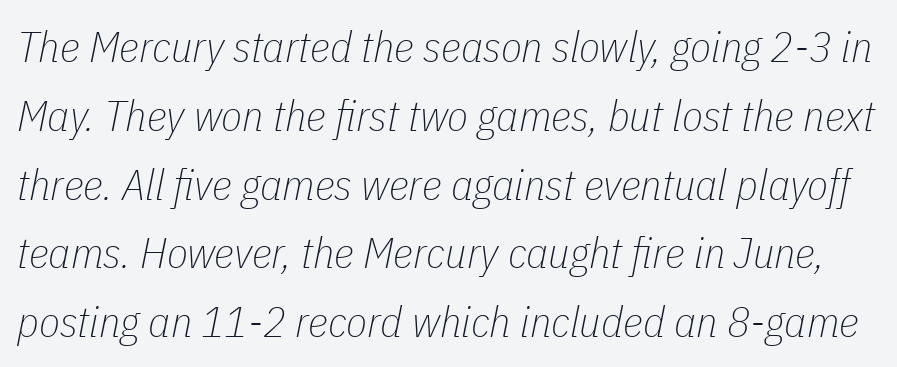
{"italic": "yes", "lean": "right", "slant_degrees": 11, "bold": "no", "weight": "thin", "width": "condensed", "stroke_contrast": "low", "x_height": "medium", "monospaced": "no", "underline": "no", "line_spacing": "normal", "line_spacing_ratio": 1.6, "letter_spacing": "normal", "letter_spacing_em": 0.0, "glyph_px": 43}
